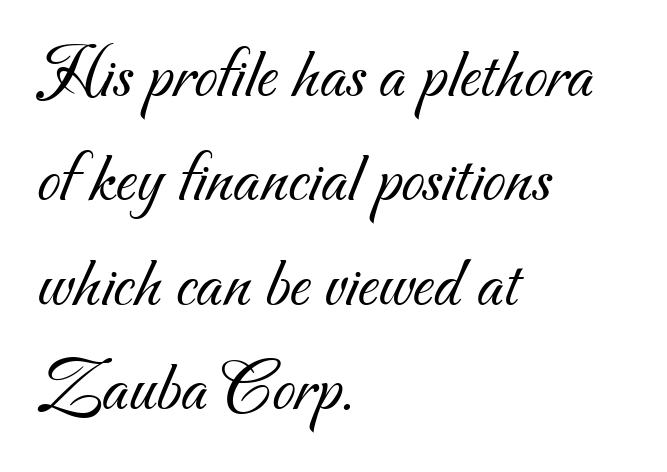
Q: Is the text bold? A: No.
Q: Is the typeface a serif or a sans-serif typeface? A: Sans-serif.
Q: Is the text underlined? A: No.
Q: How is the paragraph aligned? A: Left-aligned.
Q: Is the spacing between letters normal or unusually wide? A: Normal.
Q: Is the spacing between lines tight, normal or loose? A: Normal.
Q: Width (condensed, normal, or wide)? A: Normal.
Q: Stroke contrast? A: Medium.
Q: x-height? A: Small.
Q: Monospaced? A: No.
